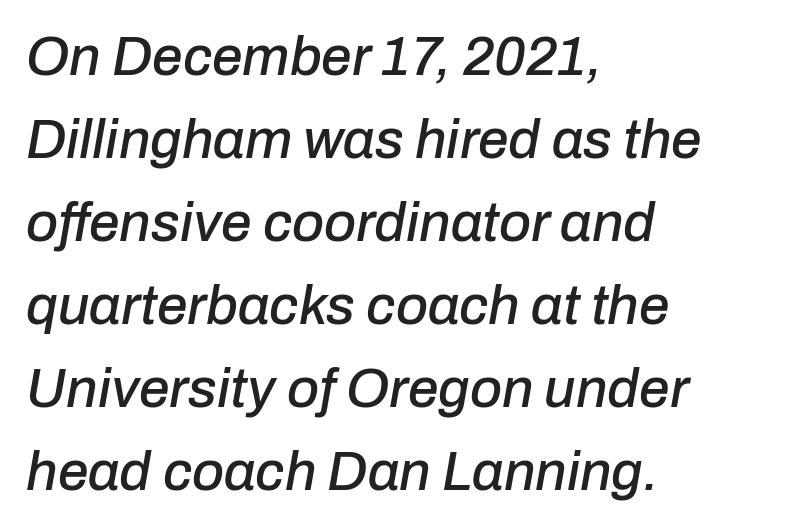
{"italic": "yes", "lean": "right", "slant_degrees": 10, "width": "normal", "stroke_contrast": "low", "x_height": "medium", "monospaced": "no", "underline": "no", "align": "left", "line_spacing": "normal", "line_spacing_ratio": 1.51, "letter_spacing": "normal", "letter_spacing_em": 0.0, "glyph_px": 55}
